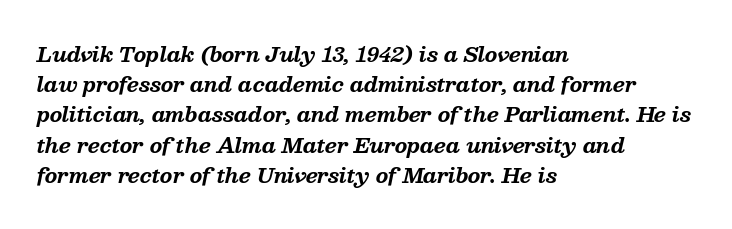
The horizontal fit of the characters is conventional and even. Beneath every word, the page is bare. All the whitespace from short lines collects on the right. Would a proofreader flag this as italicized? Yes. Leading matches the norm, producing a regular column.
